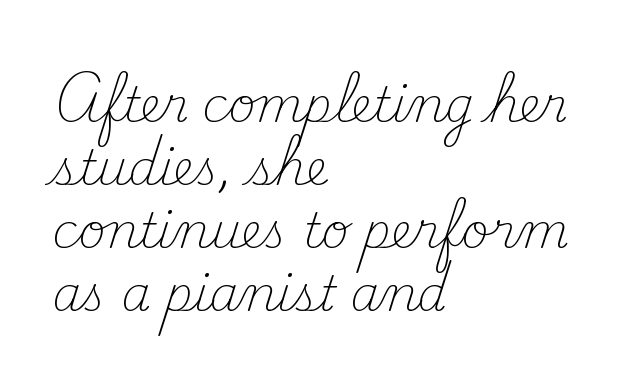
{"serif": "yes", "bold": "no", "weight": "light", "width": "normal", "stroke_contrast": "medium", "x_height": "small", "monospaced": "no", "underline": "no", "align": "left", "line_spacing": "normal", "line_spacing_ratio": 1.34, "letter_spacing": "normal", "letter_spacing_em": 0.0, "glyph_px": 47}
